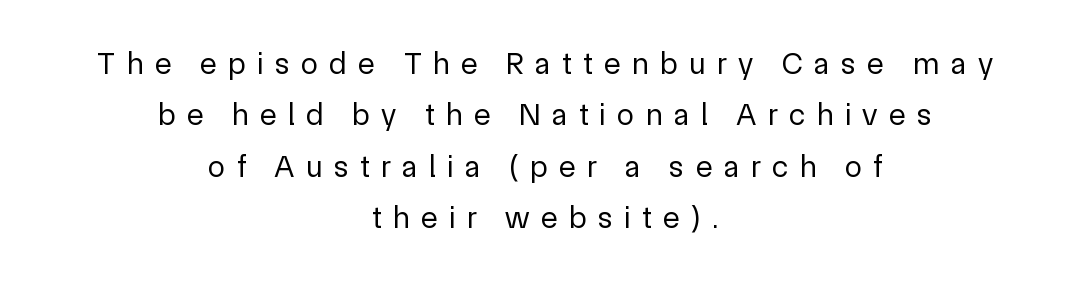
The image shows 31 px regular-weight sans-serif type, upright; set centered, normal line spacing (1.66x), unusually wide letter spacing (+0.37 em), not underlined; a medium x-height.
